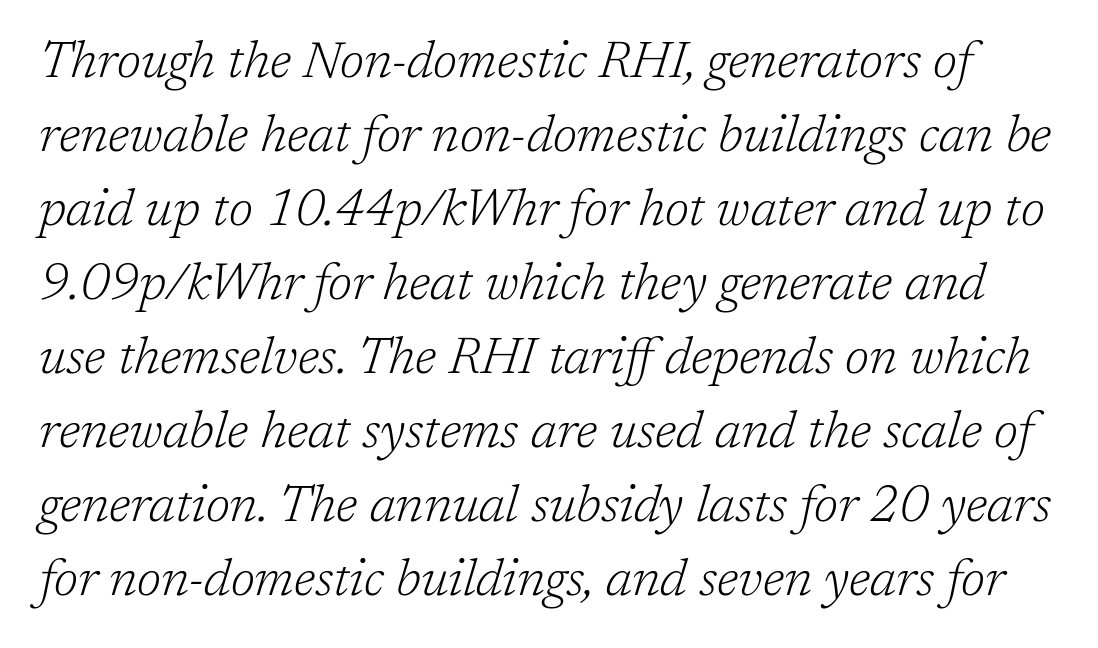
{"serif": "yes", "italic": "yes", "lean": "right", "slant_degrees": 17, "bold": "no", "weight": "light", "width": "normal", "stroke_contrast": "low", "x_height": "medium", "monospaced": "no", "underline": "no", "line_spacing": "normal", "line_spacing_ratio": 1.45, "letter_spacing": "normal", "letter_spacing_em": 0.0, "glyph_px": 51}
